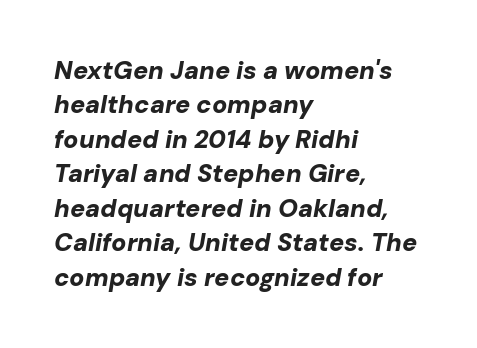
Q: Is the text bold? A: Yes.
Q: Is the text italic (slanted)? A: Yes, it leans right by about 10 degrees.
Q: Is the text underlined? A: No.
Q: How is the paragraph aligned? A: Left-aligned.
Q: Is the spacing between letters normal or unusually wide? A: Normal.
Q: Is the spacing between lines tight, normal or loose? A: Normal.
